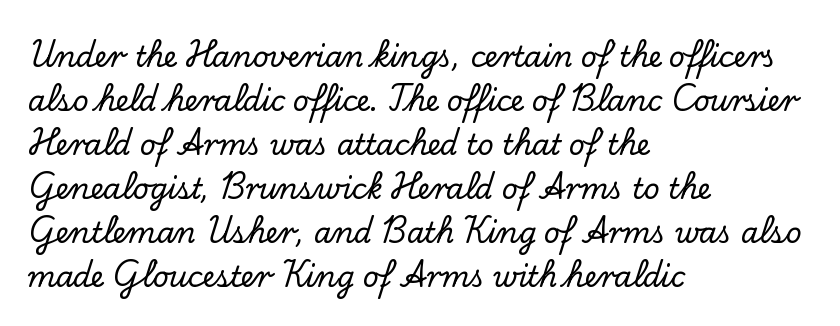
Q: Is the text italic (slanted)? A: Yes.
Q: Is the typeface a serif or a sans-serif typeface? A: Serif.
Q: Is the text underlined? A: No.
Q: How is the paragraph aligned? A: Left-aligned.
Q: Is the spacing between letters normal or unusually wide? A: Normal.
Q: Is the spacing between lines tight, normal or loose? A: Normal.
Q: Width (condensed, normal, or wide)? A: Normal.
Q: Stroke contrast? A: Low.
Q: x-height? A: Small.
Q: Monospaced? A: No.
